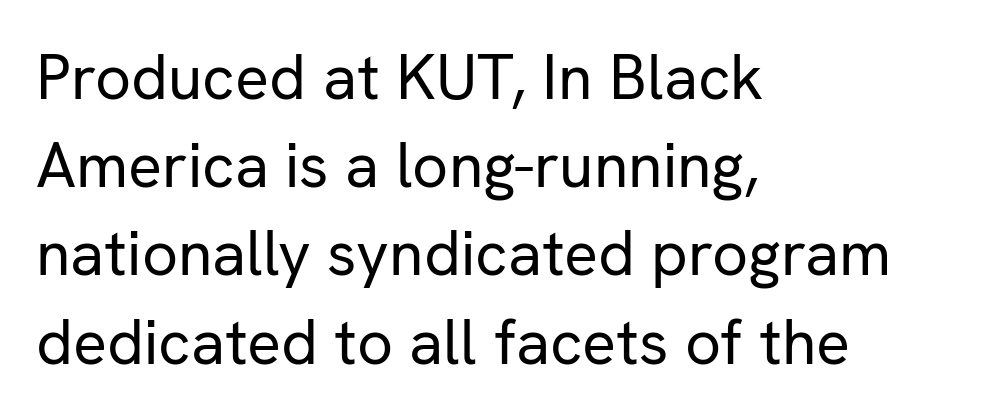
{"serif": "no", "italic": "no", "bold": "no", "weight": "regular", "width": "normal", "stroke_contrast": "low", "x_height": "medium", "monospaced": "no", "underline": "no", "align": "left", "line_spacing": "normal", "line_spacing_ratio": 1.4, "letter_spacing": "normal", "letter_spacing_em": 0.0, "glyph_px": 63}
